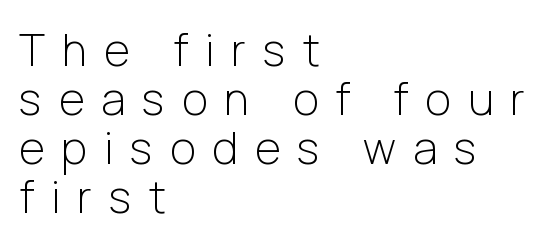
Q: Is the text bold? A: No.
Q: Is the text italic (slanted)? A: No, it is upright.
Q: Is the typeface a serif or a sans-serif typeface? A: Sans-serif.
Q: Is the text underlined? A: No.
Q: How is the paragraph aligned? A: Left-aligned.
Q: Is the spacing between letters normal or unusually wide? A: Unusually wide.
Q: Is the spacing between lines tight, normal or loose? A: Tight.
Q: Width (condensed, normal, or wide)? A: Normal.
Q: Stroke contrast? A: Low.
Q: x-height? A: Medium.
Q: Monospaced? A: No.
